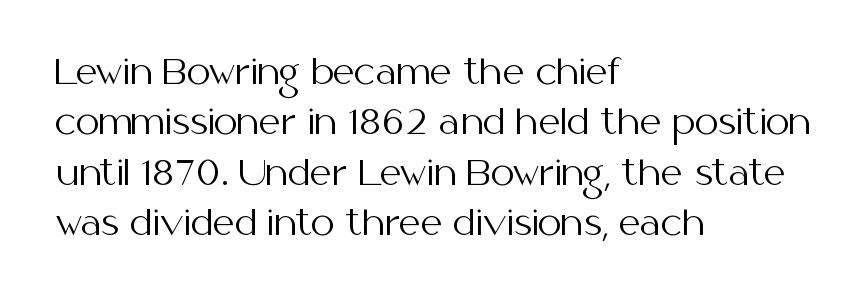
{"serif": "no", "italic": "no", "bold": "no", "weight": "regular", "width": "normal", "stroke_contrast": "medium", "x_height": "medium", "monospaced": "no", "underline": "no", "align": "left", "line_spacing": "normal", "line_spacing_ratio": 1.48, "letter_spacing": "normal", "letter_spacing_em": 0.0, "glyph_px": 34}
